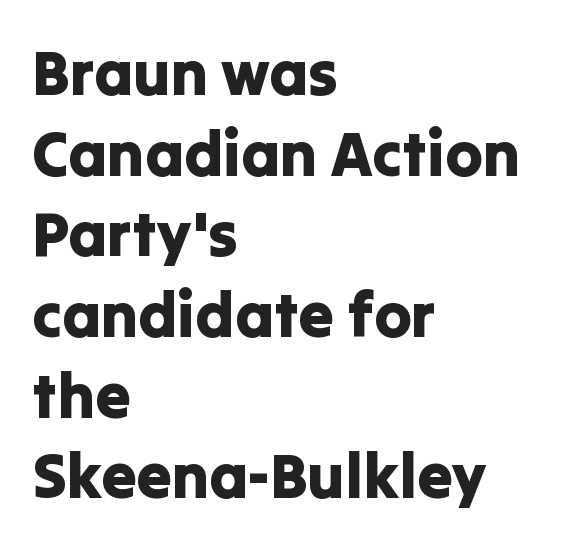
{"serif": "no", "italic": "no", "width": "normal", "stroke_contrast": "low", "x_height": "medium", "monospaced": "no", "underline": "no", "align": "left", "line_spacing": "normal", "line_spacing_ratio": 1.28, "letter_spacing": "normal", "letter_spacing_em": 0.0, "glyph_px": 63}
